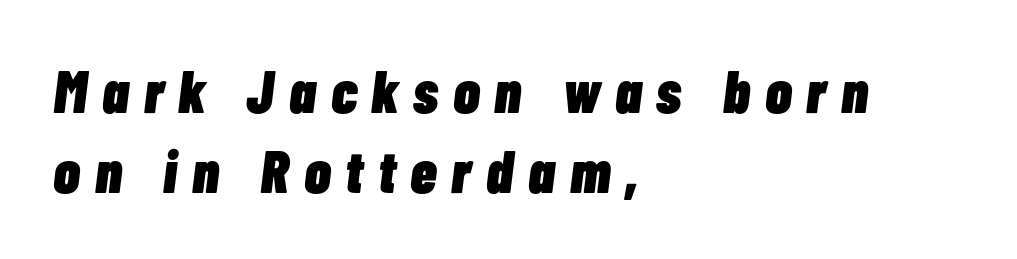
The image shows 60 px heavy, condensed type, italic (leaning right); set left-aligned, normal line spacing (1.34x), unusually wide letter spacing (+0.25 em), not underlined; low stroke contrast and a medium x-height.
